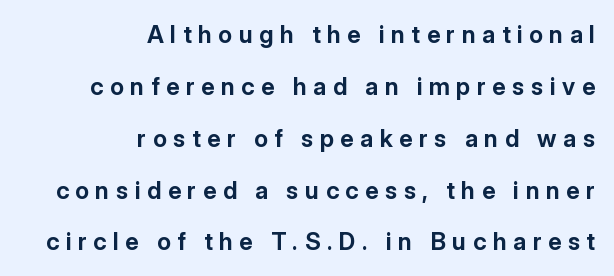
The typography opts for an upright posture over an oblique one. The passage shown has open, widely tracked lettering throughout. Widely set lines give the paragraph a tall, airy silhouette. Set as a true bold cut, around the 700 mark. A bare baseline throughout the passage. Does the copy run flush right? Yes — the right margin is perfectly even.
